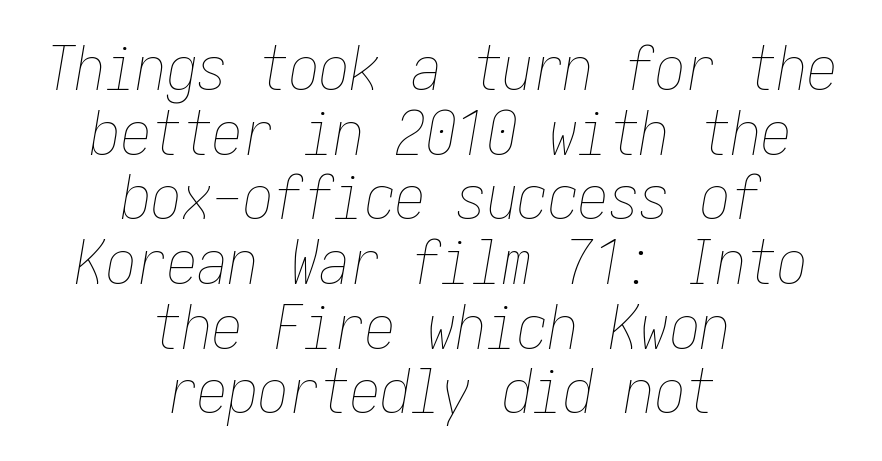
The image shows 61 px thin, condensed type, italic (leaning right); set centered, tight line spacing (1.06x), normal letter spacing, not underlined; low stroke contrast and a medium x-height.
